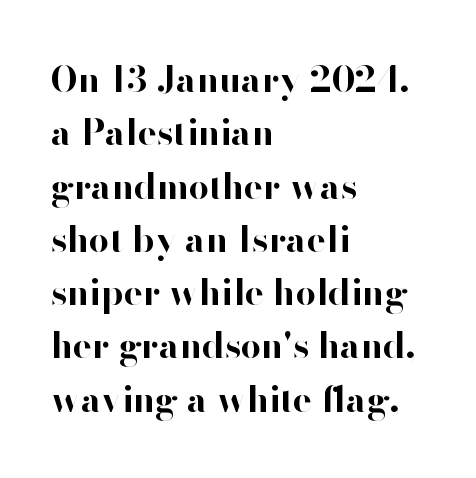
{"serif": "no", "italic": "no", "bold": "yes", "weight": "bold", "width": "normal", "stroke_contrast": "high", "x_height": "small", "monospaced": "no", "underline": "no", "align": "left", "line_spacing": "normal", "line_spacing_ratio": 1.48, "letter_spacing": "normal", "letter_spacing_em": 0.0, "glyph_px": 36}
